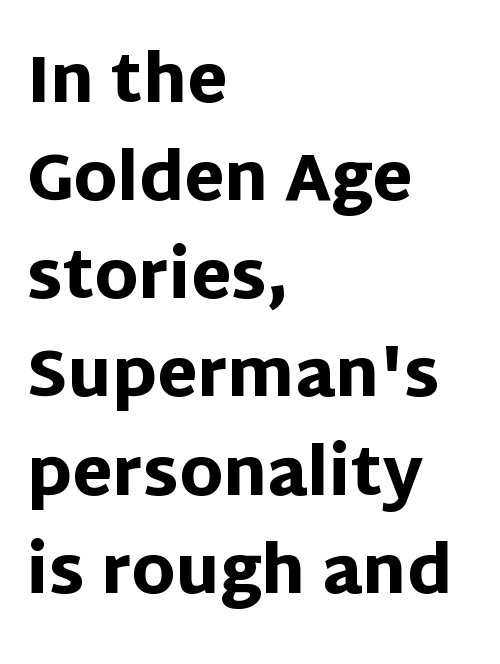
Q: Is the text bold? A: Yes.
Q: Is the text italic (slanted)? A: No, it is upright.
Q: Is the typeface a serif or a sans-serif typeface? A: Sans-serif.
Q: Is the text underlined? A: No.
Q: How is the paragraph aligned? A: Left-aligned.
Q: Is the spacing between letters normal or unusually wide? A: Normal.
Q: Is the spacing between lines tight, normal or loose? A: Normal.
Q: Width (condensed, normal, or wide)? A: Normal.
Q: Stroke contrast? A: Low.
Q: x-height? A: Large.
Q: Monospaced? A: No.
